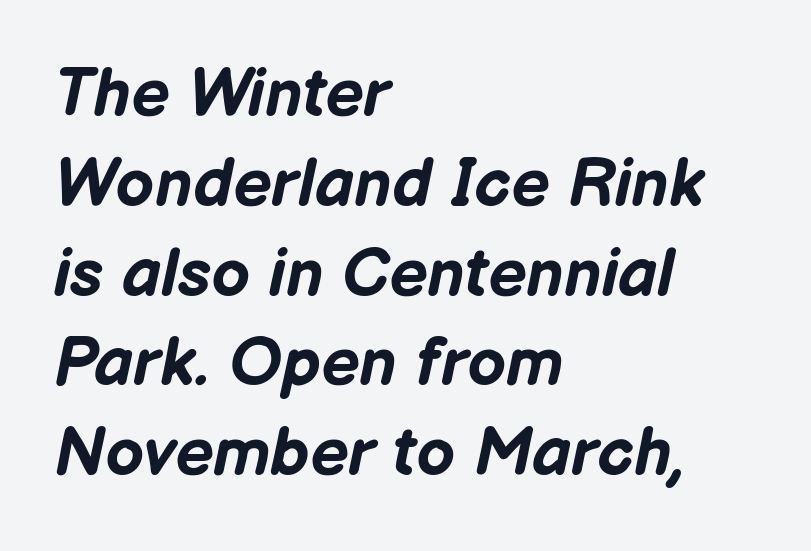
Q: Is the text bold? A: Yes.
Q: Is the text italic (slanted)? A: Yes, it leans right by about 12 degrees.
Q: Is the text underlined? A: No.
Q: How is the paragraph aligned? A: Left-aligned.
Q: Is the spacing between letters normal or unusually wide? A: Normal.
Q: Is the spacing between lines tight, normal or loose? A: Normal.
Q: Width (condensed, normal, or wide)? A: Normal.
Q: Stroke contrast? A: Low.
Q: x-height? A: Medium.
Q: Monospaced? A: No.
